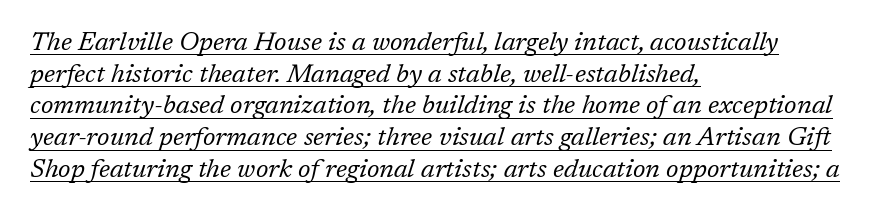
{"italic": "yes", "lean": "right", "slant_degrees": 17, "bold": "no", "underline": "yes", "align": "left", "line_spacing_ratio": 1.22, "letter_spacing": "normal", "letter_spacing_em": 0.0, "glyph_px": 26}
